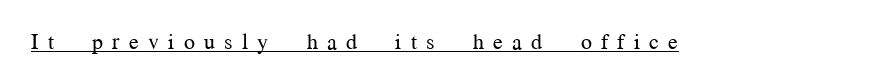
{"italic": "no", "bold": "no", "underline": "yes", "letter_spacing": "wide", "letter_spacing_em": 0.42, "glyph_px": 22}
